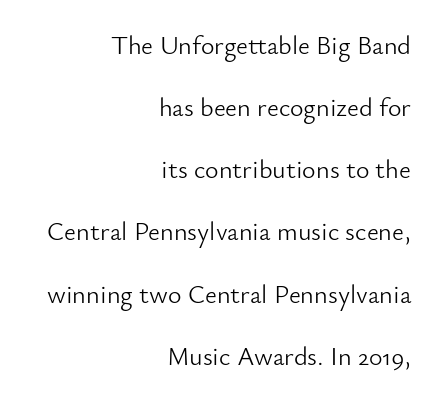
The image shows 26 px text type, upright; set right-aligned, loose line spacing (2.39x), normal letter spacing, not underlined.
